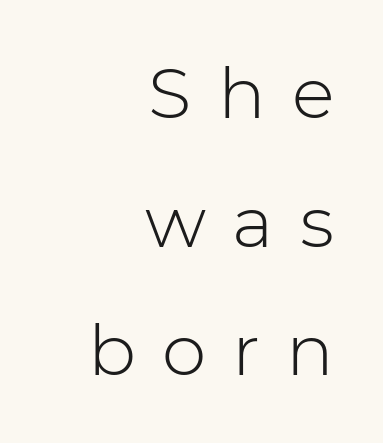
{"serif": "no", "italic": "no", "bold": "no", "weight": "light", "width": "normal", "stroke_contrast": "low", "x_height": "medium", "monospaced": "no", "underline": "no", "align": "right", "line_spacing_ratio": 1.81, "letter_spacing": "wide", "letter_spacing_em": 0.37, "glyph_px": 71}
